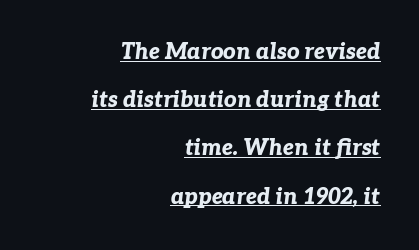
The image shows 22 px bold type, italic (leaning right); set right-aligned, loose line spacing (2.19x), normal letter spacing, underlined.
